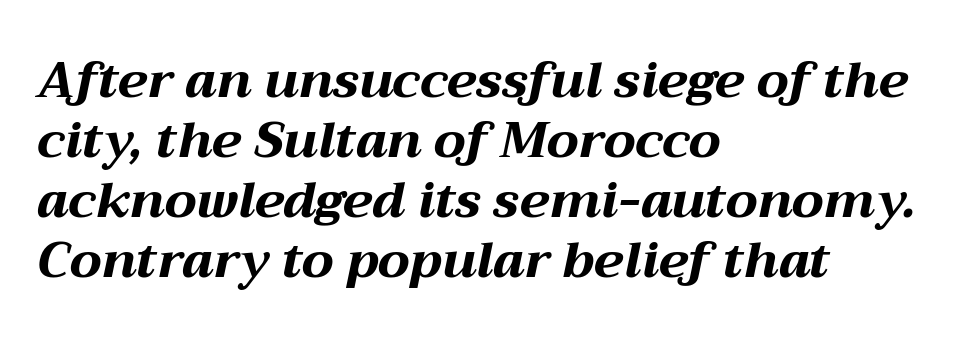
The image shows 50 px bold, wide type, italic (leaning right); set left-aligned, line spacing 1.2x, normal letter spacing, not underlined; medium stroke contrast and a medium x-height.
